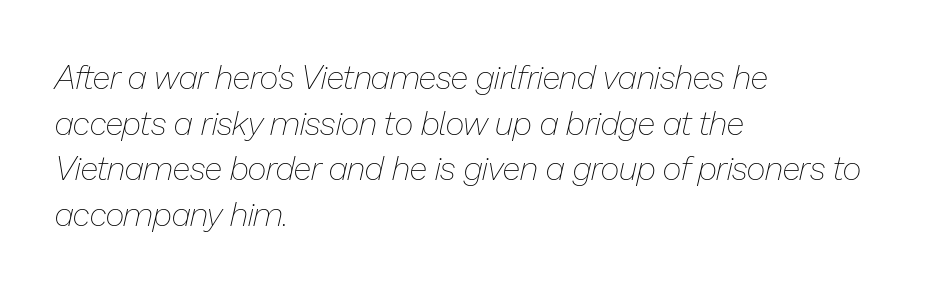
{"italic": "yes", "lean": "right", "slant_degrees": 13, "bold": "no", "weight": "thin", "width": "normal", "stroke_contrast": "low", "x_height": "medium", "monospaced": "no", "underline": "no", "align": "left", "line_spacing": "normal", "line_spacing_ratio": 1.38, "letter_spacing": "normal", "letter_spacing_em": 0.0, "glyph_px": 33}
